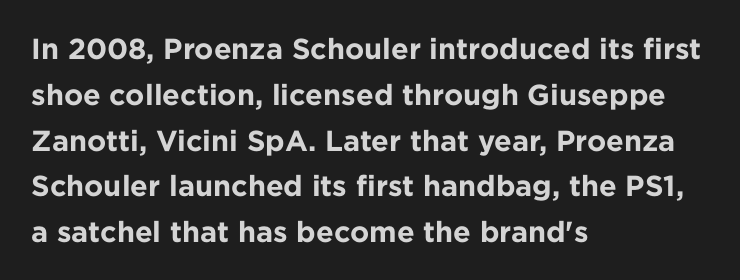
Q: Is the text bold? A: Yes.
Q: Is the text italic (slanted)? A: No, it is upright.
Q: Is the typeface a serif or a sans-serif typeface? A: Sans-serif.
Q: Is the text underlined? A: No.
Q: How is the paragraph aligned? A: Left-aligned.
Q: Is the spacing between letters normal or unusually wide? A: Normal.
Q: Is the spacing between lines tight, normal or loose? A: Normal.
Q: Width (condensed, normal, or wide)? A: Normal.
Q: Stroke contrast? A: Low.
Q: x-height? A: Medium.
Q: Monospaced? A: No.
